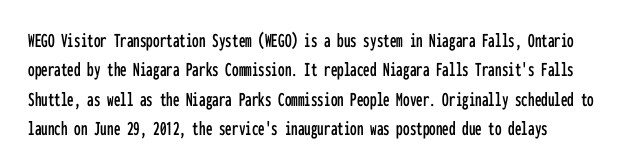
The image shows 21 px text type, upright; set normal line spacing (1.4x), normal letter spacing, not underlined.
